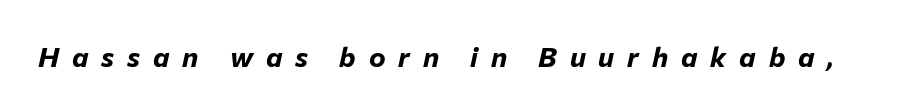
Quick note: italic. The tracking reads as deliberately expanded to a designer's eye. You could not count columns in this text — the font is proportionally spaced. Pretty heavy lettering here — definitely bold.
